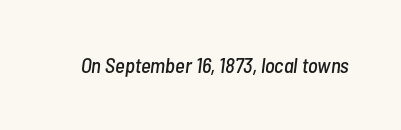
{"italic": "yes", "lean": "right", "slant_degrees": 7, "underline": "no", "letter_spacing": "normal", "letter_spacing_em": 0.0, "glyph_px": 21}
